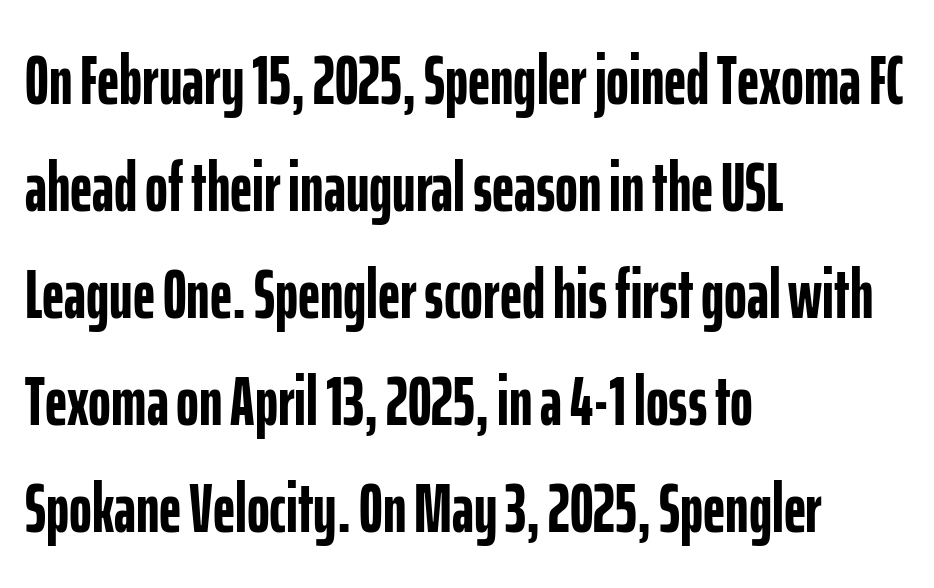
Type style note: lacks serifs. Evenly set lines give the paragraph a standard silhouette. These words are printed bold, with thick strokes throughout. The gap between lines stays unmarked.
